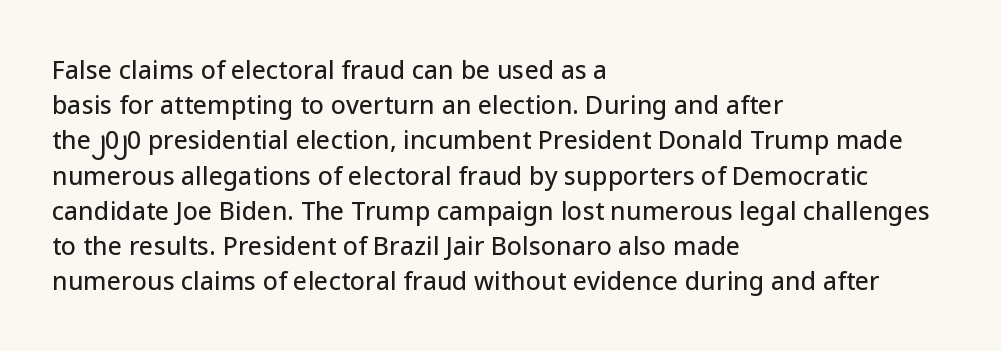
The image shows 25 px text type, upright; set left-aligned, normal line spacing (1.41x), normal letter spacing, not underlined.
